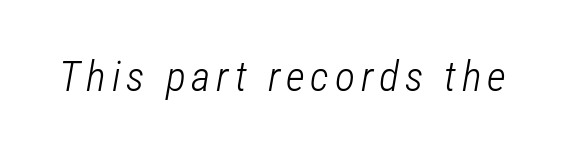
{"italic": "yes", "lean": "right", "slant_degrees": 12, "bold": "no", "weight": "light", "width": "condensed", "stroke_contrast": "low", "x_height": "medium", "monospaced": "no", "underline": "no", "glyph_px": 42}
